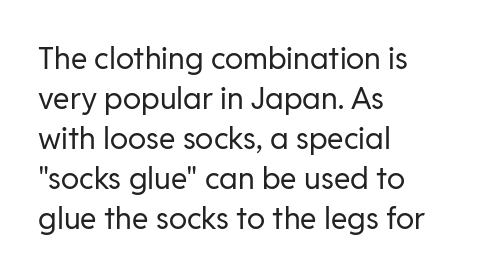
Q: Is the text bold? A: No.
Q: Is the text italic (slanted)? A: No, it is upright.
Q: Is the typeface a serif or a sans-serif typeface? A: Sans-serif.
Q: Is the text underlined? A: No.
Q: How is the paragraph aligned? A: Left-aligned.
Q: Is the spacing between letters normal or unusually wide? A: Normal.
Q: Is the spacing between lines tight, normal or loose? A: Normal.
Q: Width (condensed, normal, or wide)? A: Normal.
Q: Stroke contrast? A: Low.
Q: x-height? A: Medium.
Q: Monospaced? A: No.
